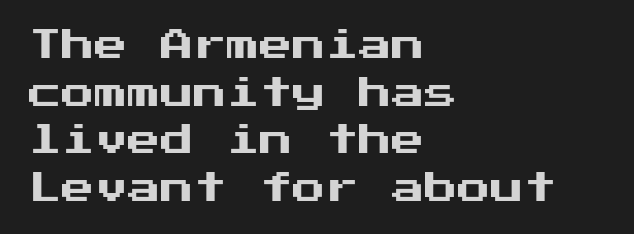
The baseline area is clear. These lines are composed in type without serifs. If you drew a line through each stem, it would be perfectly vertical. The rows are spaced the way most documents space them.
